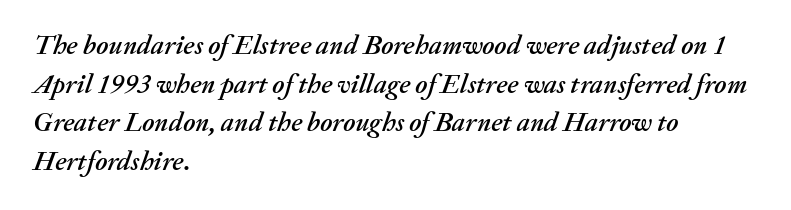
{"italic": "yes", "lean": "right", "slant_degrees": 20, "underline": "no", "align": "left", "line_spacing": "normal", "line_spacing_ratio": 1.43, "letter_spacing": "normal", "letter_spacing_em": 0.0, "glyph_px": 27}
